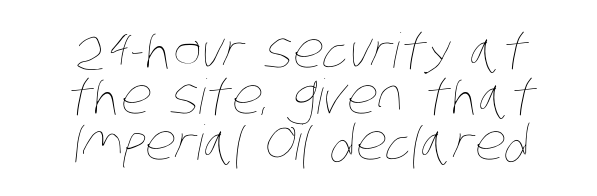
{"bold": "no", "weight": "thin", "width": "condensed", "stroke_contrast": "low", "x_height": "large", "monospaced": "no", "underline": "no", "align": "center", "line_spacing": "tight", "line_spacing_ratio": 0.96, "letter_spacing": "normal", "letter_spacing_em": 0.0, "glyph_px": 48}
